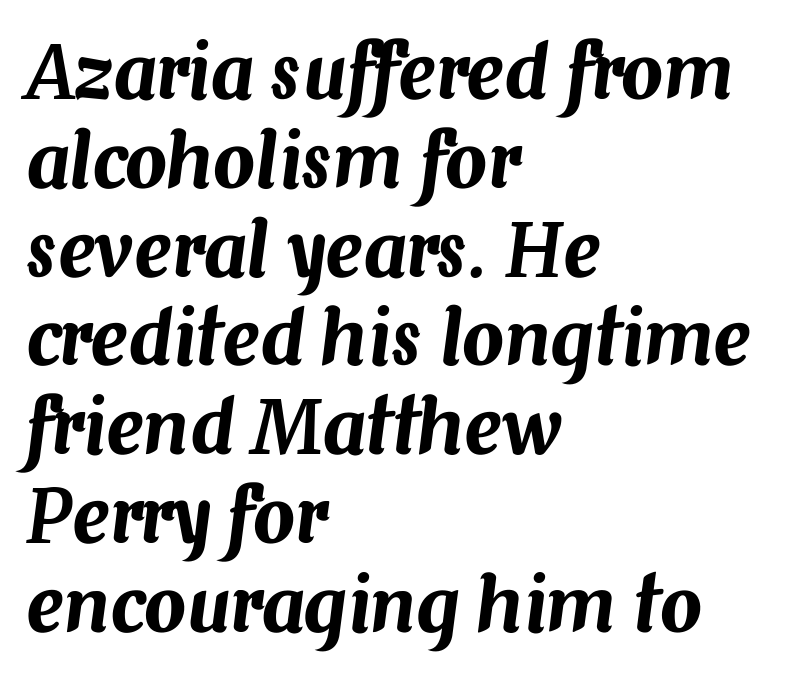
{"italic": "yes", "lean": "right", "slant_degrees": 7, "width": "normal", "stroke_contrast": "medium", "x_height": "medium", "monospaced": "no", "underline": "no", "align": "left", "line_spacing_ratio": 1.2, "letter_spacing": "normal", "letter_spacing_em": 0.0, "glyph_px": 74}
